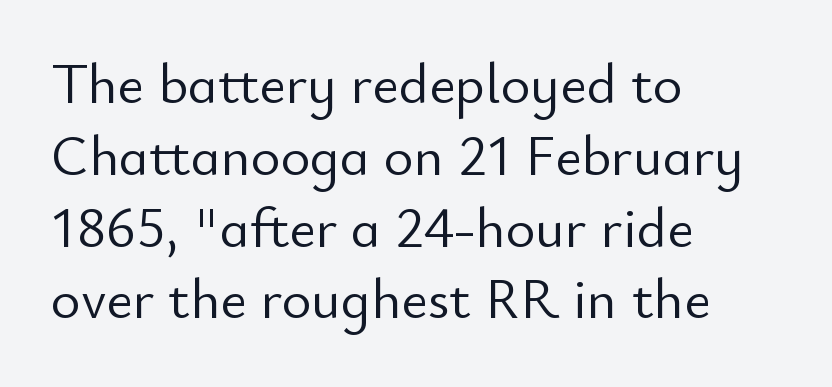
The image shows 57 px light sans-serif type, upright; set left-aligned, normal line spacing (1.26x), normal letter spacing, not underlined; low stroke contrast and a small x-height.
